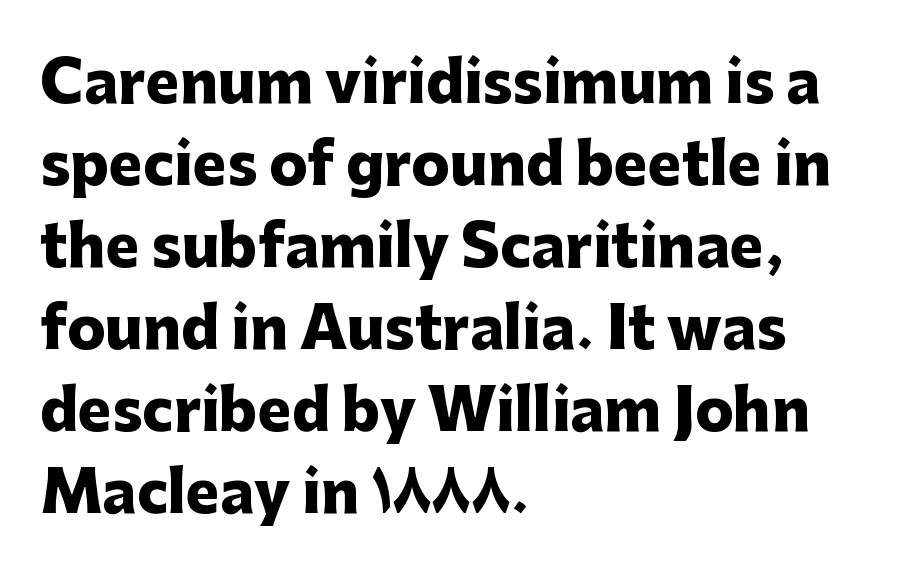
{"serif": "no", "italic": "no", "bold": "yes", "weight": "heavy", "width": "normal", "stroke_contrast": "low", "x_height": "medium", "monospaced": "no", "underline": "no", "align": "left", "line_spacing": "normal", "line_spacing_ratio": 1.44, "letter_spacing": "normal", "letter_spacing_em": 0.0, "glyph_px": 57}
